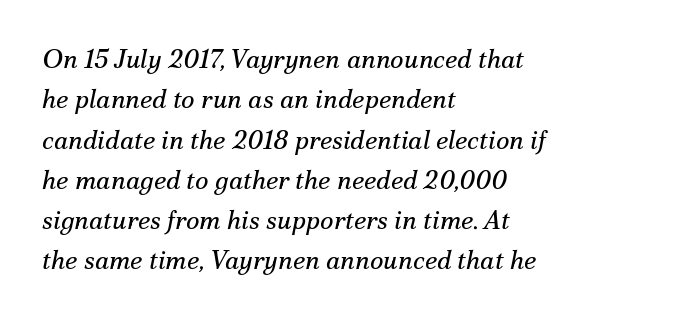
Notice how descenders clear the ascenders below comfortably — that's standard leading. Any mark beneath the type? The region is blank. Stroke mass is kept to a normal reading level or below. The axis of the letterforms is tilted away from vertical. Characters follow at the spacing the type designer built in.
